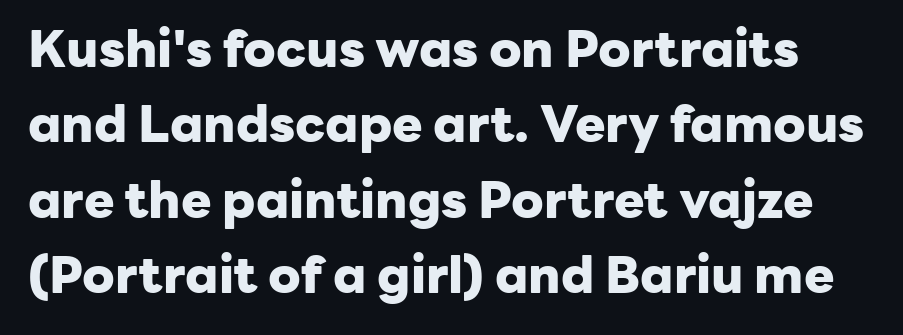
Is this a fixed-width face? No — the glyphs have proportional, varying widths. The letters stand straight up with perfectly vertical stems. The rows are spaced the way most documents space them. The gaps between neighbouring characters are ordinary and unremarkable. A sans-serif font was chosen for this passage. Typesetter's note: full bold, strokes at maximum text heaviness.
